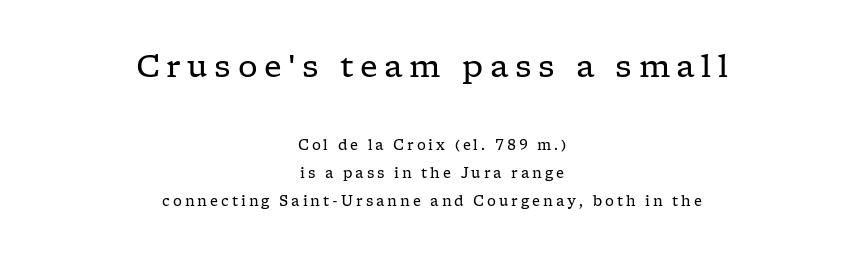
The text was rendered using a seriffed face with decorative stroke endings. Stems here are at most as thick as an everyday book face. Compare the two chunks: the upper has the greater cap height. Bare-footed words on every line. When letters stand straight like this, we call the style roman or upright.
